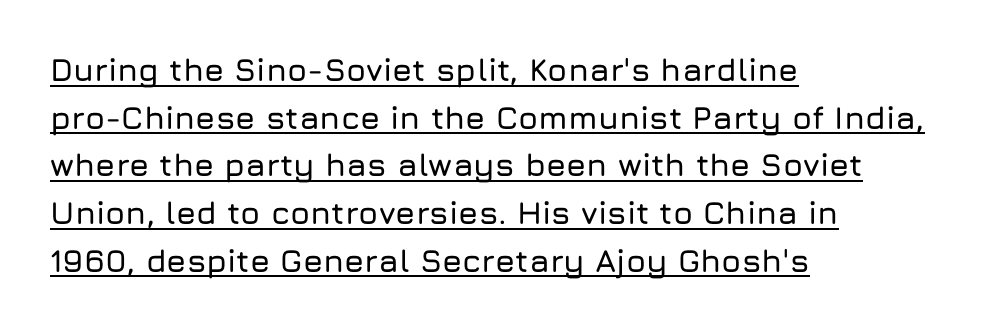
{"serif": "no", "italic": "no", "width": "normal", "stroke_contrast": "low", "x_height": "medium", "monospaced": "no", "underline": "yes", "align": "left", "line_spacing": "normal", "line_spacing_ratio": 1.49, "letter_spacing": "normal", "letter_spacing_em": 0.0, "glyph_px": 32}
